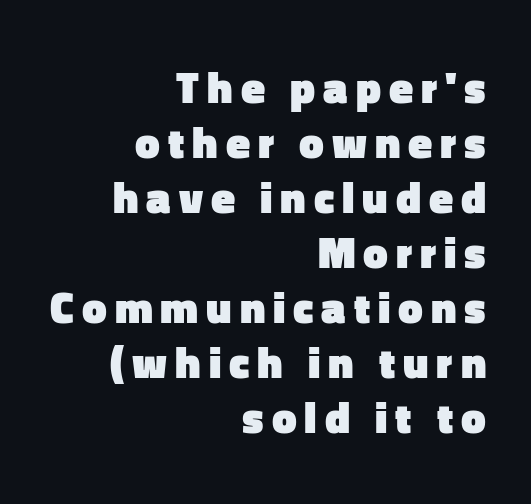
Q: Is the text bold? A: Yes.
Q: Is the text italic (slanted)? A: No, it is upright.
Q: Is the typeface a serif or a sans-serif typeface? A: Sans-serif.
Q: Is the text underlined? A: No.
Q: How is the paragraph aligned? A: Right-aligned.
Q: Is the spacing between lines tight, normal or loose? A: Normal.
Q: Width (condensed, normal, or wide)? A: Normal.
Q: Stroke contrast? A: Low.
Q: x-height? A: Medium.
Q: Monospaced? A: No.
